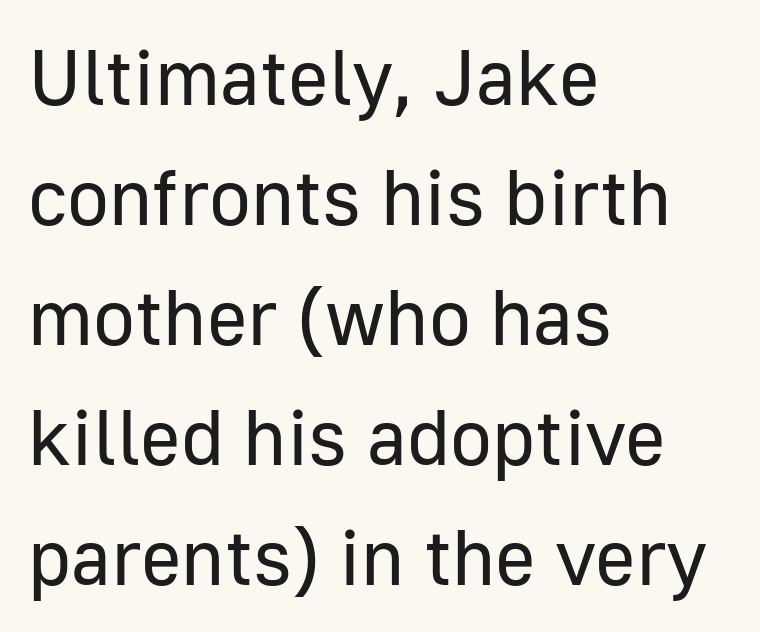
Q: Is the text bold? A: No.
Q: Is the text italic (slanted)? A: No, it is upright.
Q: Is the typeface a serif or a sans-serif typeface? A: Sans-serif.
Q: Is the text underlined? A: No.
Q: How is the paragraph aligned? A: Left-aligned.
Q: Is the spacing between letters normal or unusually wide? A: Normal.
Q: Is the spacing between lines tight, normal or loose? A: Normal.
Q: Width (condensed, normal, or wide)? A: Normal.
Q: Stroke contrast? A: Low.
Q: x-height? A: Medium.
Q: Monospaced? A: No.
